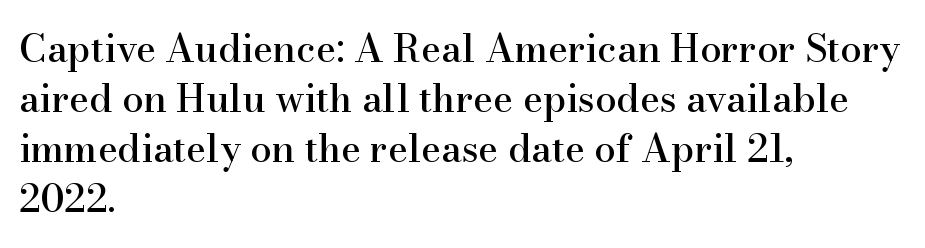
Q: Is the text italic (slanted)? A: No, it is upright.
Q: Is the typeface a serif or a sans-serif typeface? A: Serif.
Q: Is the text underlined? A: No.
Q: How is the paragraph aligned? A: Left-aligned.
Q: Is the spacing between letters normal or unusually wide? A: Normal.
Q: Is the spacing between lines tight, normal or loose? A: Normal.
Q: Width (condensed, normal, or wide)? A: Normal.
Q: Stroke contrast? A: High.
Q: x-height? A: Small.
Q: Monospaced? A: No.
